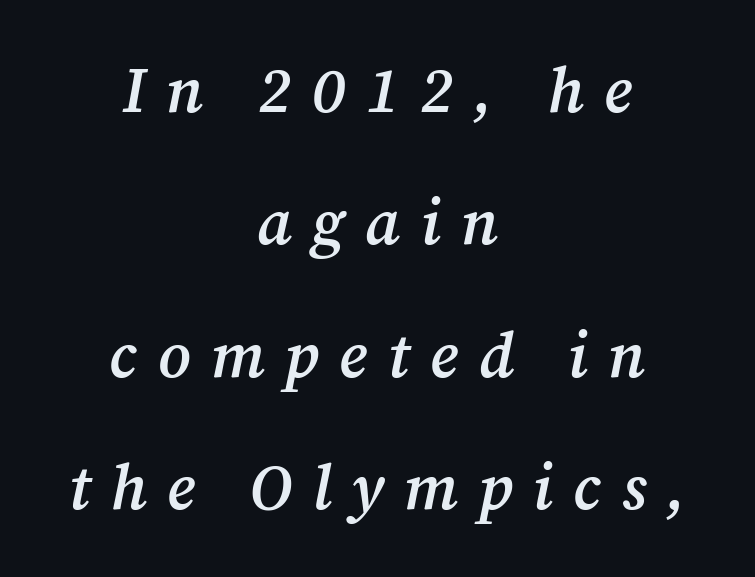
Q: Is the text bold? A: Semi-bold.
Q: Is the text italic (slanted)? A: Yes, it leans right by about 12 degrees.
Q: Is the typeface a serif or a sans-serif typeface? A: Serif.
Q: Is the text underlined? A: No.
Q: How is the paragraph aligned? A: Centered.
Q: Is the spacing between letters normal or unusually wide? A: Unusually wide.
Q: Is the spacing between lines tight, normal or loose? A: Loose.
Q: Width (condensed, normal, or wide)? A: Normal.
Q: Stroke contrast? A: Medium.
Q: x-height? A: Medium.
Q: Monospaced? A: No.
